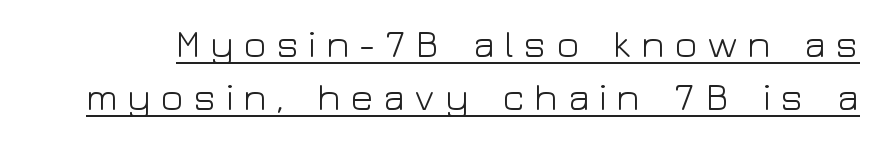
{"serif": "no", "italic": "no", "bold": "no", "weight": "light", "width": "wide", "stroke_contrast": "low", "x_height": "medium", "monospaced": "no", "underline": "yes", "line_spacing": "normal", "line_spacing_ratio": 1.4, "letter_spacing": "wide", "letter_spacing_em": 0.24, "glyph_px": 38}
